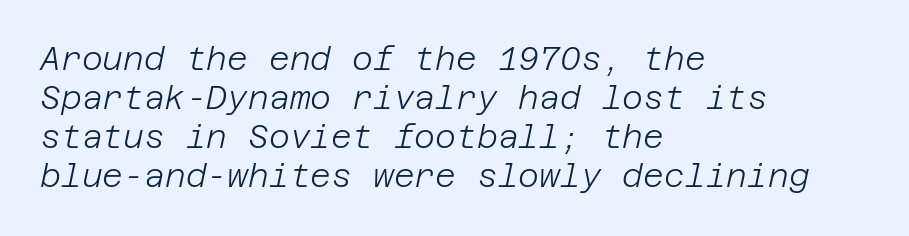
Italic? Definitely — the glyphs are oblique. The ragged edge is on the right, which tells us the setting is flush left. Heaviness? Minimal to ordinary, like unemphasized prose. Characters follow at the spacing the type designer built in. The words here are not underlined.
